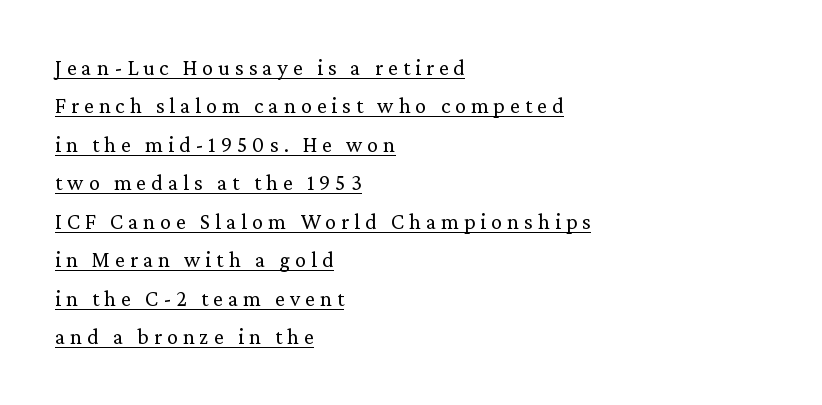
{"italic": "no", "bold": "no", "underline": "yes", "align": "left", "line_spacing_ratio": 1.75, "letter_spacing": "wide", "letter_spacing_em": 0.23, "glyph_px": 22}
